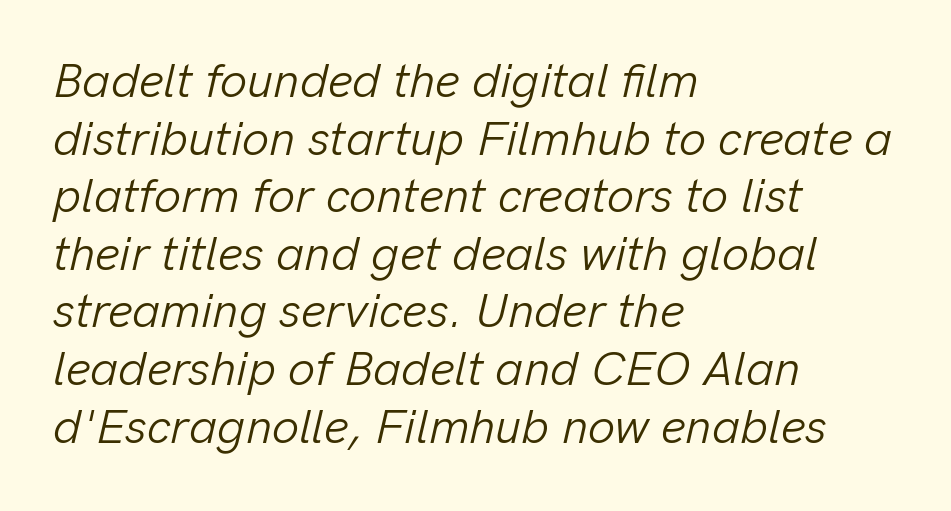
The image shows 48 px light type, italic (leaning right); set left-aligned, line spacing 1.2x, normal letter spacing, not underlined; low stroke contrast and a medium x-height.
